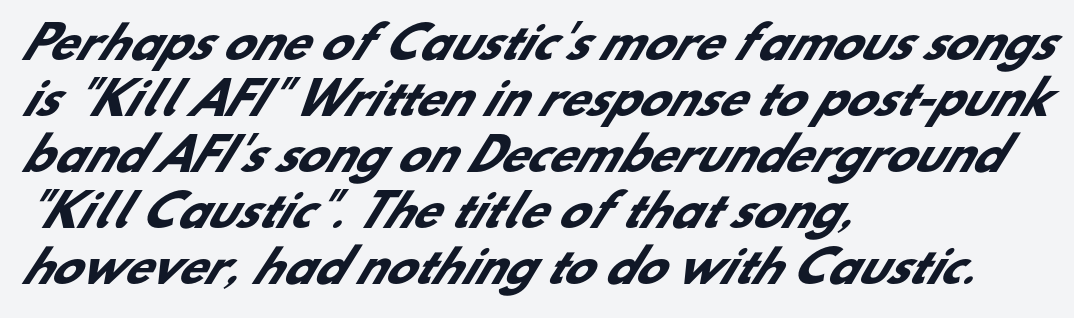
Q: Is the text bold? A: Yes.
Q: Is the typeface a serif or a sans-serif typeface? A: Sans-serif.
Q: Is the text underlined? A: No.
Q: How is the paragraph aligned? A: Left-aligned.
Q: Is the spacing between letters normal or unusually wide? A: Normal.
Q: Is the spacing between lines tight, normal or loose? A: Normal.
Q: Width (condensed, normal, or wide)? A: Normal.
Q: Stroke contrast? A: Low.
Q: x-height? A: Small.
Q: Monospaced? A: No.
